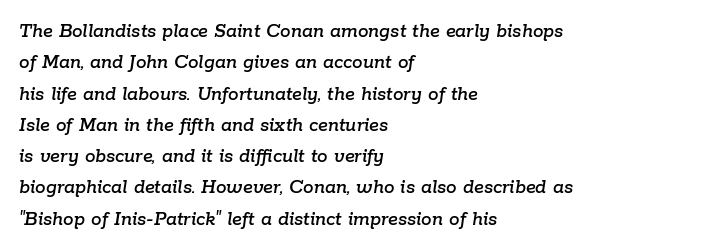
{"italic": "yes", "lean": "right", "slant_degrees": 9, "underline": "no", "align": "left", "line_spacing": "normal", "line_spacing_ratio": 1.49, "letter_spacing": "normal", "letter_spacing_em": 0.0, "glyph_px": 21}
